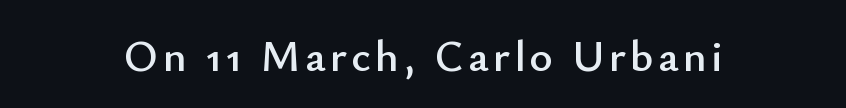
The image shows 44 px sans-serif type, upright; set not underlined; low stroke contrast and a small x-height.
